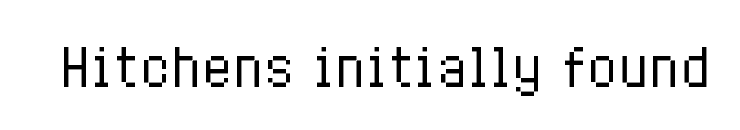
The image shows 51 px regular-weight, condensed type, upright; set normal letter spacing, not underlined; low stroke contrast and a medium x-height.
